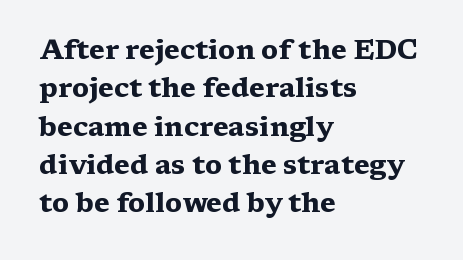
The image shows 27 px bold type, upright; set left-aligned, normal line spacing (1.42x), normal letter spacing, not underlined.
